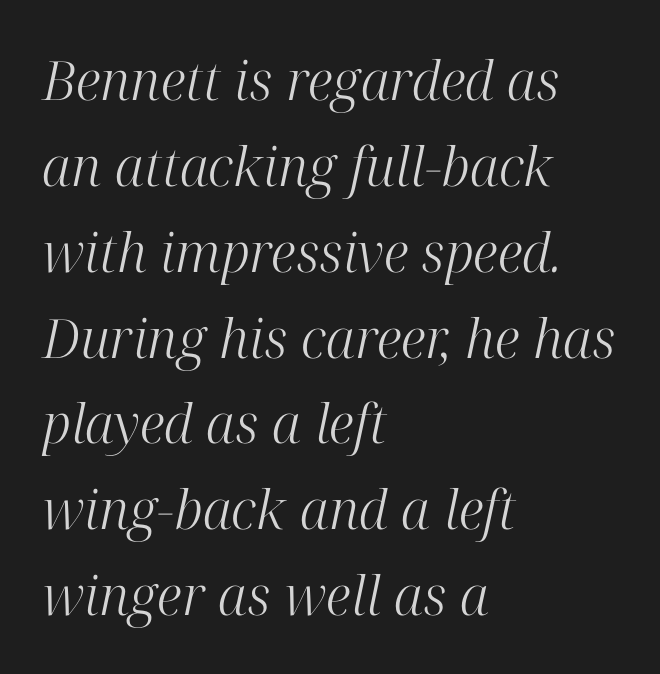
The image shows 54 px light serif type, italic (leaning right); set left-aligned, normal line spacing (1.59x), normal letter spacing, not underlined; high stroke contrast and a medium x-height.
